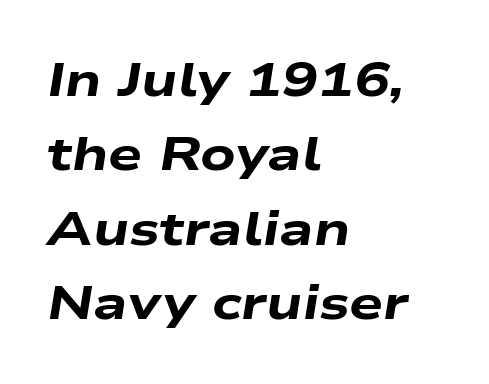
Q: Is the text bold? A: Yes.
Q: Is the text italic (slanted)? A: Yes, it leans right by about 9 degrees.
Q: Is the text underlined? A: No.
Q: How is the paragraph aligned? A: Left-aligned.
Q: Is the spacing between letters normal or unusually wide? A: Normal.
Q: Is the spacing between lines tight, normal or loose? A: Normal.
Q: Width (condensed, normal, or wide)? A: Wide.
Q: Stroke contrast? A: Low.
Q: x-height? A: Medium.
Q: Monospaced? A: No.
